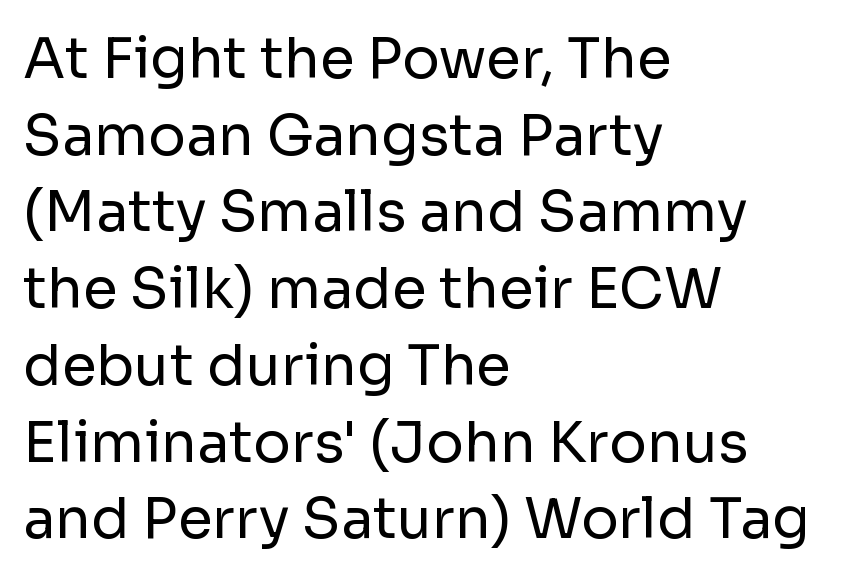
Visually the block forms a straight wall on the left and a jagged coastline on the right. The rendering shows plain stroke endings on the letterforms — a sans-serif design. Every stem runs plumb, perpendicular to the baseline. Whoever set this chose a conventional vertical rhythm. Letters rest on an invisible, unmarked baseline.
